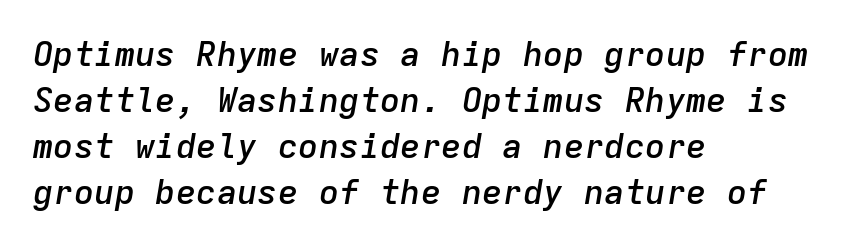
A bit beefed up — I'd call it semibold rather than bold. Layout note: lines flush left. Leading: standard. Each letter, wide or thin by design, is forced into the same width here. Designer's note — italics engaged.
